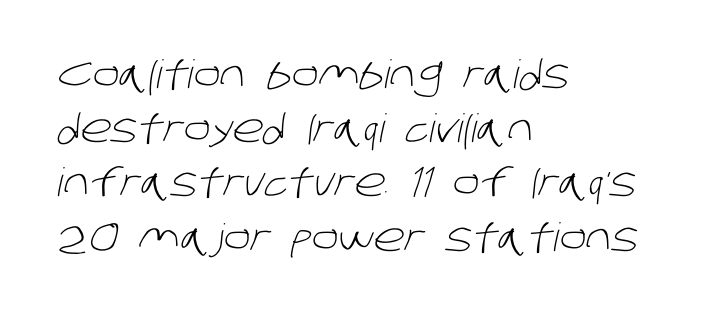
Each line starts at the same left margin while the right side varies. The leading is moderate, giving the passage an even texture. The letters look calm and open, with moderate or lighter stems. Any mark beneath the type? The region is blank. The gaps between neighbouring characters are ordinary and unremarkable.
